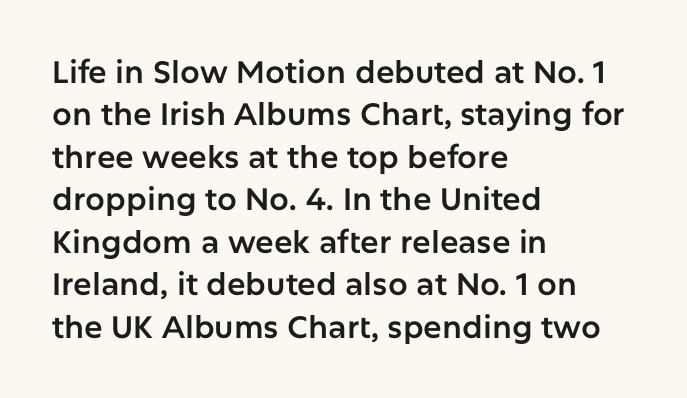
Q: Is the text italic (slanted)? A: No, it is upright.
Q: Is the typeface a serif or a sans-serif typeface? A: Sans-serif.
Q: Is the text underlined? A: No.
Q: How is the paragraph aligned? A: Left-aligned.
Q: Is the spacing between letters normal or unusually wide? A: Normal.
Q: Is the spacing between lines tight, normal or loose? A: Normal.
Q: Width (condensed, normal, or wide)? A: Normal.
Q: Stroke contrast? A: Low.
Q: x-height? A: Medium.
Q: Monospaced? A: No.
